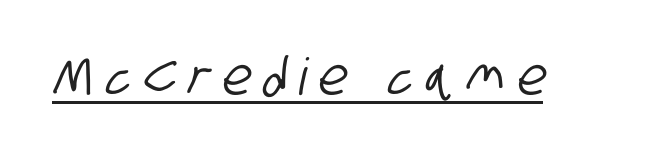
{"serif": "no", "width": "condensed", "stroke_contrast": "low", "x_height": "large", "monospaced": "no", "underline": "yes", "letter_spacing": "wide", "letter_spacing_em": 0.25, "glyph_px": 51}
